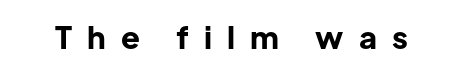
The image shows 31 px bold sans-serif type, upright; set unusually wide letter spacing (+0.49 em), not underlined; low stroke contrast and a medium x-height.
